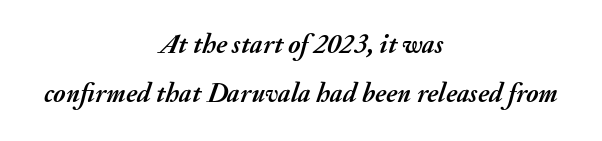
One-word summary of the alignment: center. Stroke thickness is high; the sample reads as a true bold. Glyph-to-glyph distance matches everyday printed text. Tall strokes in this sample are angled rather than plumb.
